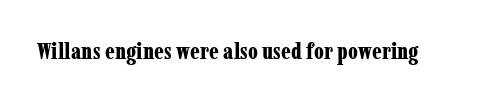
Q: Is the text bold? A: Yes.
Q: Is the text italic (slanted)? A: No, it is upright.
Q: Is the text underlined? A: No.
Q: Is the spacing between letters normal or unusually wide? A: Normal.
